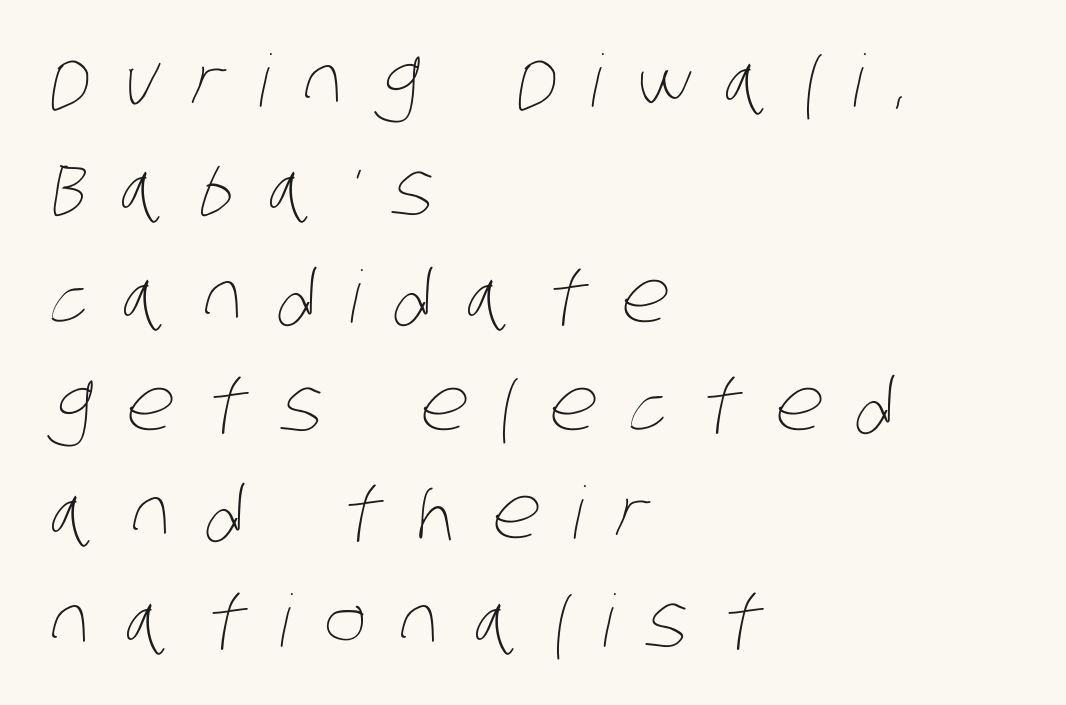
{"bold": "no", "weight": "thin", "width": "condensed", "stroke_contrast": "low", "x_height": "large", "monospaced": "no", "underline": "no", "align": "left", "line_spacing": "normal", "line_spacing_ratio": 1.5, "letter_spacing": "wide", "letter_spacing_em": 0.47, "glyph_px": 72}
